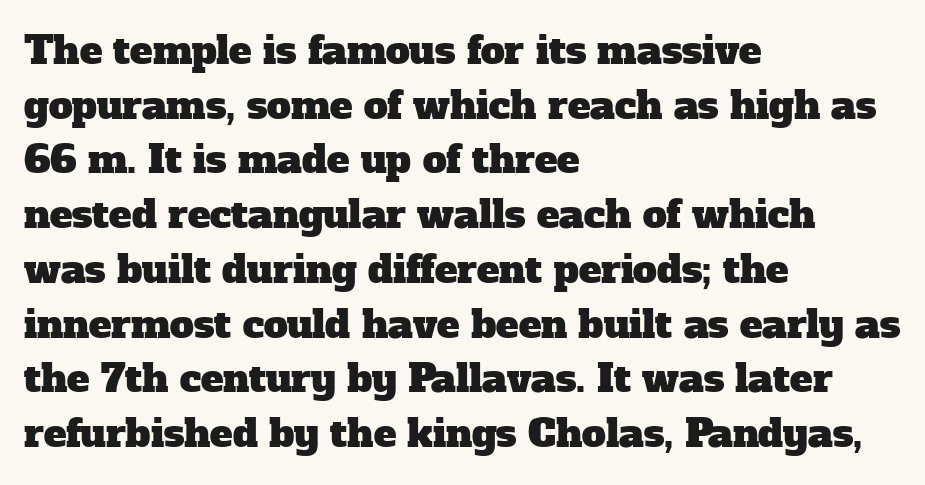
The image shows 38 px serif type; set left-aligned, normal line spacing (1.44x), normal letter spacing, not underlined; low stroke contrast and a medium x-height.
